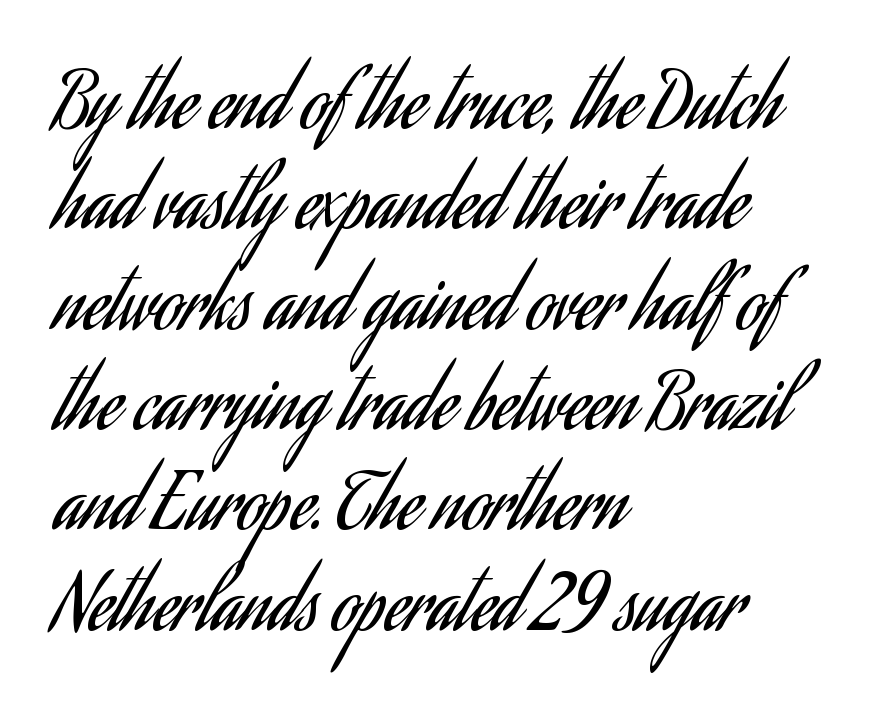
{"serif": "no", "bold": "no", "weight": "regular", "width": "condensed", "stroke_contrast": "low", "x_height": "small", "monospaced": "no", "underline": "no", "align": "left", "line_spacing": "normal", "line_spacing_ratio": 1.32, "letter_spacing": "normal", "letter_spacing_em": 0.0, "glyph_px": 76}
